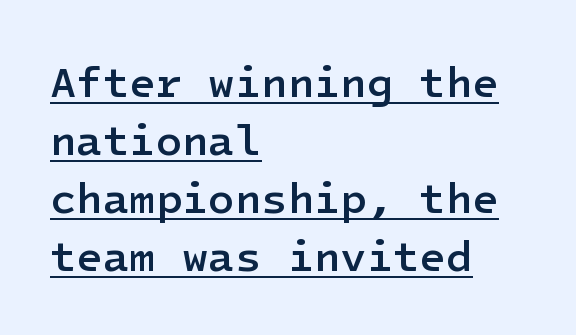
{"serif": "no", "italic": "no", "bold": "semi", "weight": "semibold", "width": "normal", "stroke_contrast": "low", "x_height": "medium", "underline": "yes", "align": "left", "line_spacing": "normal", "line_spacing_ratio": 1.35, "letter_spacing": "normal", "letter_spacing_em": 0.0, "glyph_px": 43}
